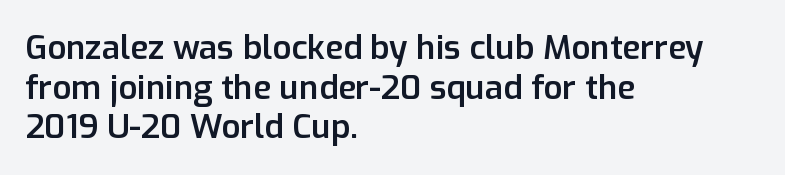
The image shows 33 px semibold sans-serif type, upright; set left-aligned, line spacing 1.2x, normal letter spacing, not underlined; low stroke contrast and a medium x-height.
